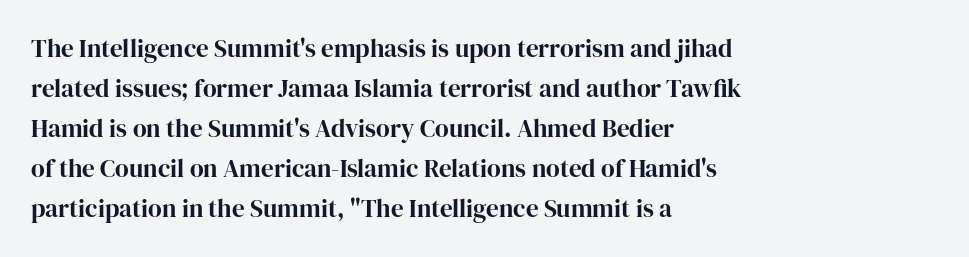
Q: Is the text italic (slanted)? A: No, it is upright.
Q: Is the text underlined? A: No.
Q: How is the paragraph aligned? A: Left-aligned.
Q: Is the spacing between letters normal or unusually wide? A: Normal.
Q: Is the spacing between lines tight, normal or loose? A: Normal.
